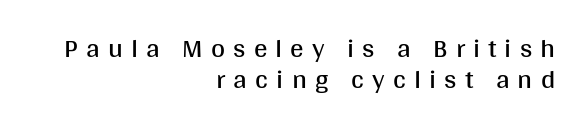
{"italic": "no", "bold": "no", "underline": "no", "align": "right", "line_spacing": "tight", "line_spacing_ratio": 1.13, "letter_spacing": "wide", "letter_spacing_em": 0.3, "glyph_px": 27}
